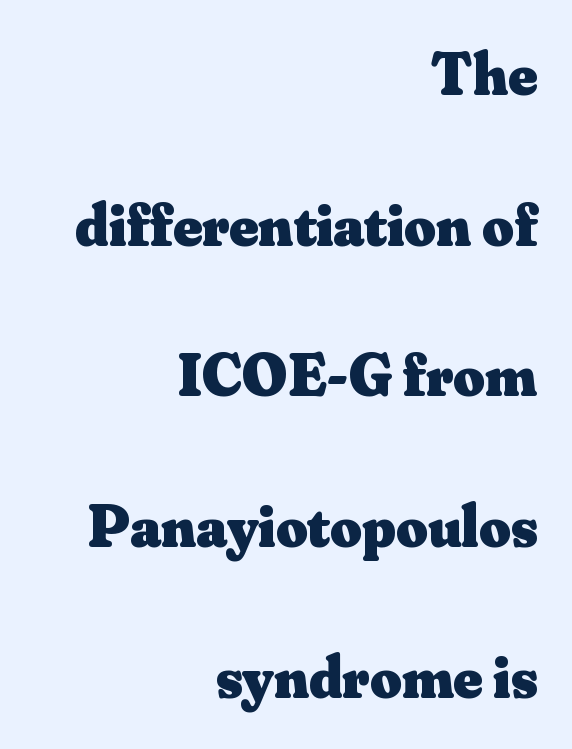
{"serif": "yes", "italic": "no", "bold": "yes", "weight": "heavy", "width": "normal", "stroke_contrast": "medium", "x_height": "small", "monospaced": "no", "underline": "no", "align": "right", "line_spacing": "loose", "line_spacing_ratio": 2.47, "letter_spacing": "normal", "letter_spacing_em": 0.0, "glyph_px": 61}
